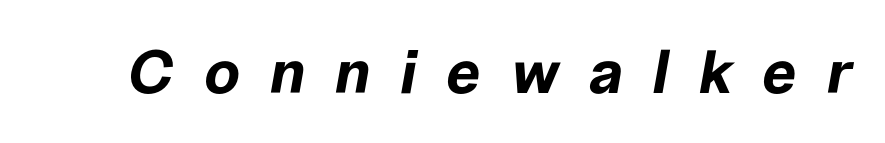
Q: Is the text bold? A: Yes.
Q: Is the text italic (slanted)? A: Yes, it leans right by about 10 degrees.
Q: Is the text underlined? A: No.
Q: Is the spacing between letters normal or unusually wide? A: Unusually wide.
Q: Width (condensed, normal, or wide)? A: Normal.
Q: Stroke contrast? A: Low.
Q: x-height? A: Medium.
Q: Monospaced? A: No.
